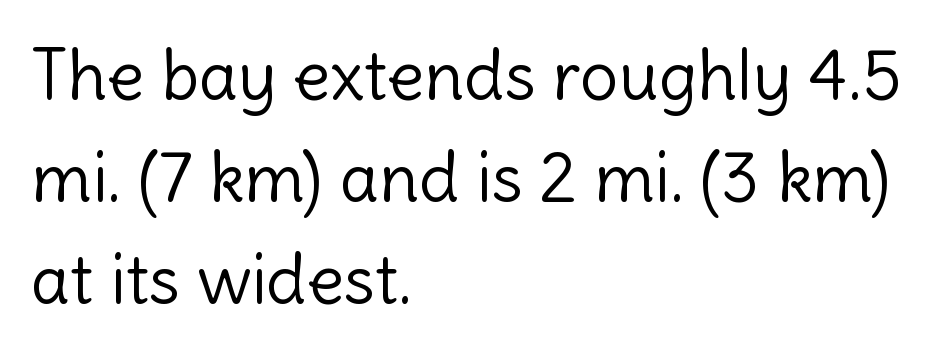
The image shows 69 px light sans-serif type, upright; set left-aligned, normal line spacing (1.48x), normal letter spacing, not underlined; a medium x-height.
